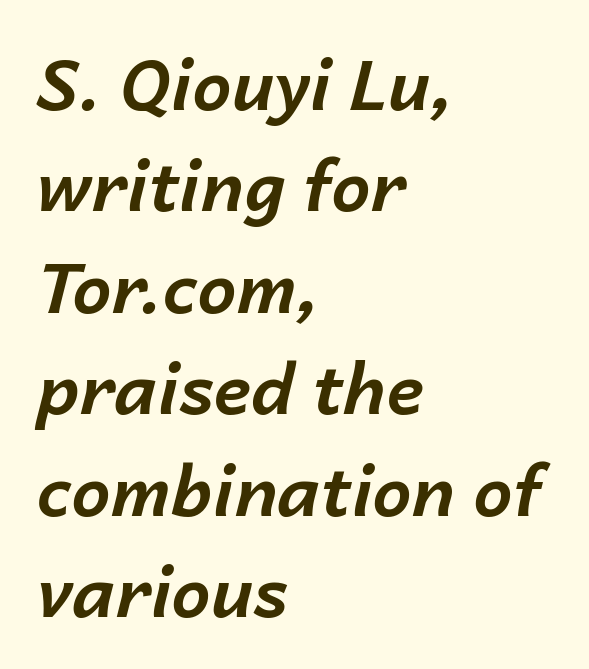
The space beneath each line is pristine and unruled. Here the glyphs are tracked normally, forming tight word shapes. The characters look thick and weighty, a clear bold. Is this a fixed-width face? No — the glyphs have proportional, varying widths. The rendering anchors every line to the left-hand side.
